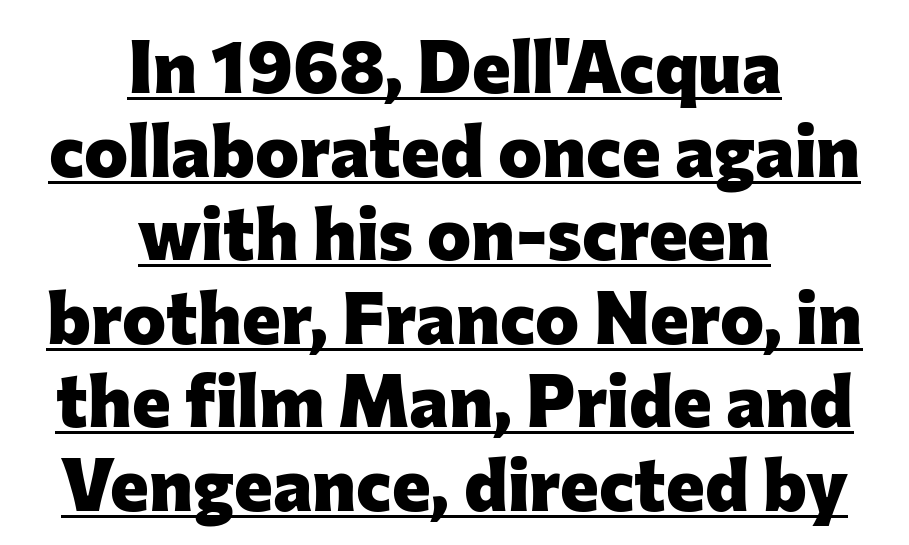
The image shows 74 px heavy sans-serif type, upright; set centered, tight line spacing (1.13x), normal letter spacing, underlined; low stroke contrast and a medium x-height.
